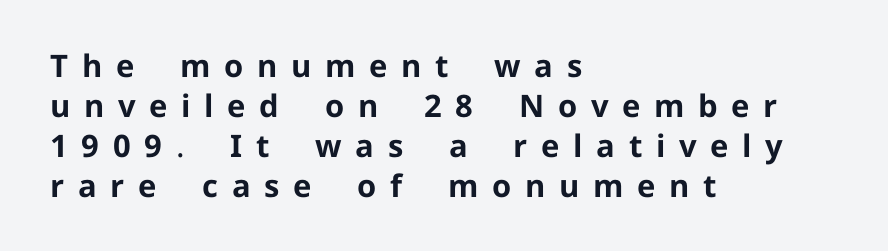
The image shows 31 px bold sans-serif type, upright; set left-aligned, normal line spacing (1.29x), unusually wide letter spacing (+0.44 em), not underlined; low stroke contrast and a medium x-height.
